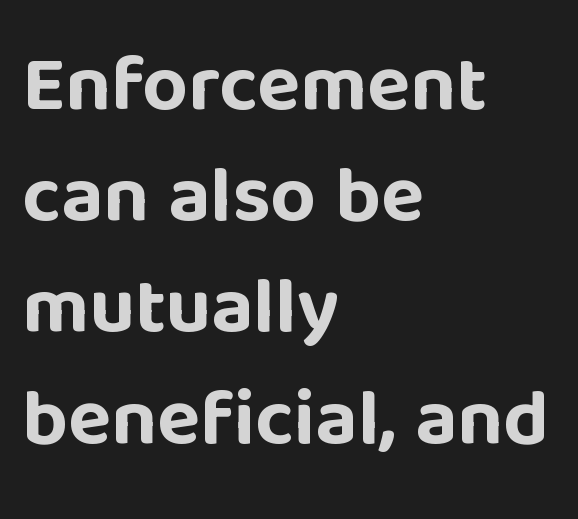
Q: Is the text bold? A: Yes.
Q: Is the text italic (slanted)? A: No, it is upright.
Q: Is the typeface a serif or a sans-serif typeface? A: Sans-serif.
Q: Is the text underlined? A: No.
Q: How is the paragraph aligned? A: Left-aligned.
Q: Is the spacing between letters normal or unusually wide? A: Normal.
Q: Is the spacing between lines tight, normal or loose? A: Normal.
Q: Width (condensed, normal, or wide)? A: Normal.
Q: Stroke contrast? A: Low.
Q: x-height? A: Large.
Q: Monospaced? A: No.
